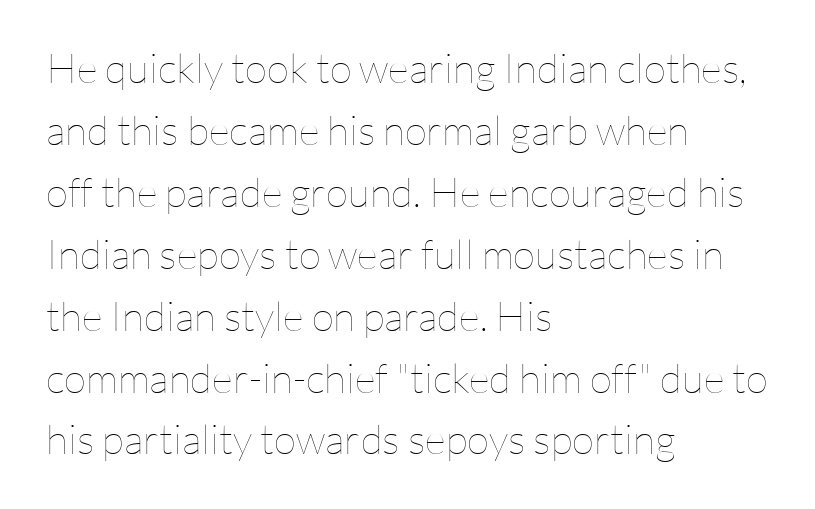
The image shows 41 px thin type, upright; set left-aligned, normal line spacing (1.51x), normal letter spacing, not underlined; low stroke contrast and a medium x-height.
